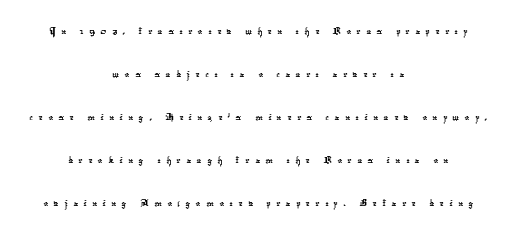
The zone under the glyphs is completely vacant. Compared with typical body copy, the letter spacing here is much looser. This rendering uses center alignment, leaving both contours irregular but symmetric.
